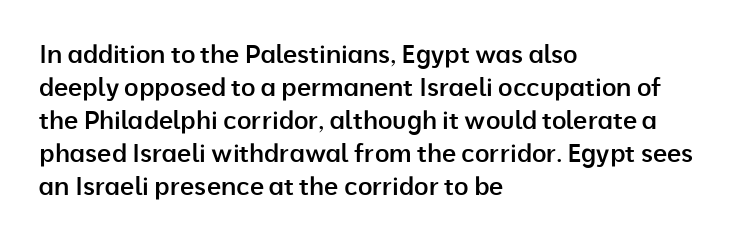
The image shows 25 px text type, upright; set left-aligned, normal line spacing (1.32x), normal letter spacing, not underlined.
